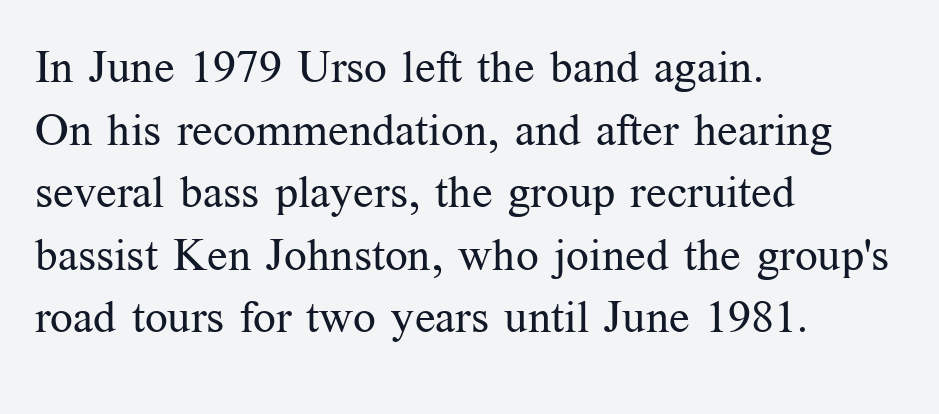
The image shows 45 px regular-weight serif type, upright; set left-aligned, normal line spacing (1.39x), normal letter spacing, not underlined; medium stroke contrast and a medium x-height.
